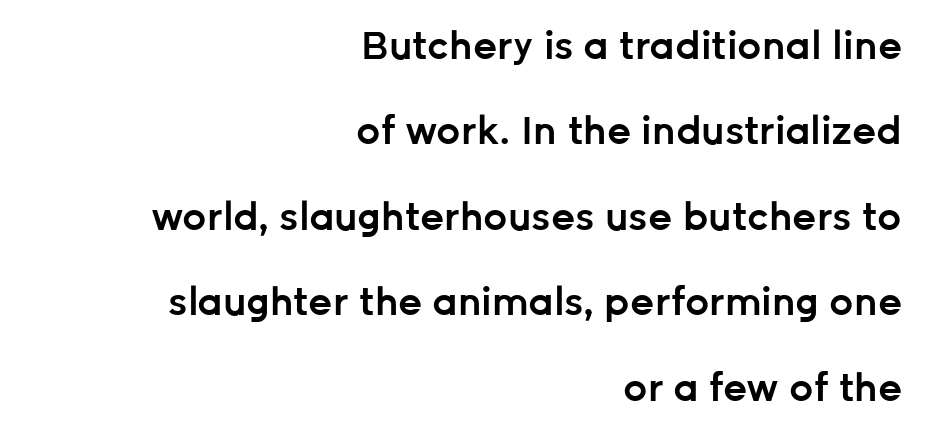
Words float on clear page, feet unadorned. Short note: letters normally spaced. Airy leading. The compositor pushed each line to the right boundary.
